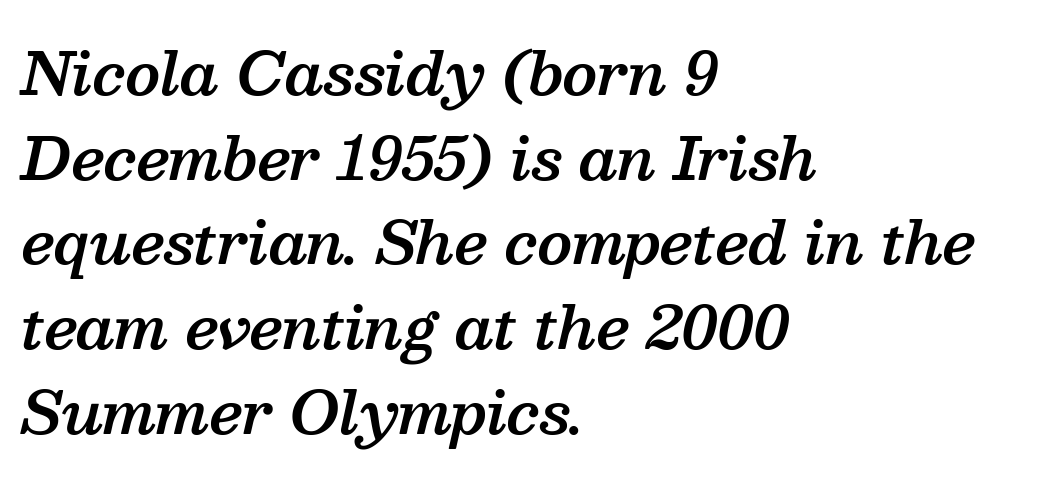
Q: Is the text bold? A: Semi-bold.
Q: Is the text italic (slanted)? A: Yes, it leans right by about 13 degrees.
Q: Is the typeface a serif or a sans-serif typeface? A: Serif.
Q: Is the text underlined? A: No.
Q: How is the paragraph aligned? A: Left-aligned.
Q: Is the spacing between letters normal or unusually wide? A: Normal.
Q: Is the spacing between lines tight, normal or loose? A: Normal.
Q: Width (condensed, normal, or wide)? A: Normal.
Q: Stroke contrast? A: Medium.
Q: x-height? A: Medium.
Q: Monospaced? A: No.
